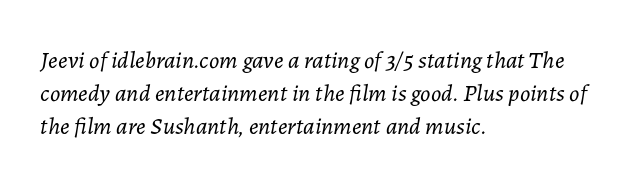
{"italic": "yes", "lean": "right", "slant_degrees": 7, "bold": "no", "underline": "no", "align": "left", "line_spacing": "normal", "line_spacing_ratio": 1.37, "letter_spacing": "normal", "letter_spacing_em": 0.0, "glyph_px": 24}
